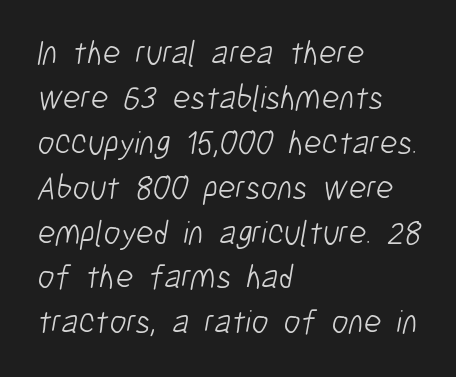
{"serif": "no", "bold": "no", "weight": "light", "width": "condensed", "stroke_contrast": "low", "x_height": "medium", "monospaced": "no", "underline": "no", "align": "left", "line_spacing": "normal", "line_spacing_ratio": 1.32, "letter_spacing": "normal", "letter_spacing_em": 0.0, "glyph_px": 34}
